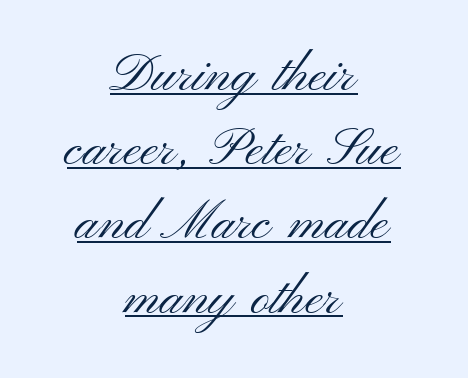
{"serif": "no", "bold": "no", "weight": "light", "width": "wide", "stroke_contrast": "medium", "x_height": "small", "monospaced": "no", "underline": "yes", "align": "center", "line_spacing": "normal", "line_spacing_ratio": 1.4, "letter_spacing": "normal", "letter_spacing_em": 0.0, "glyph_px": 53}
